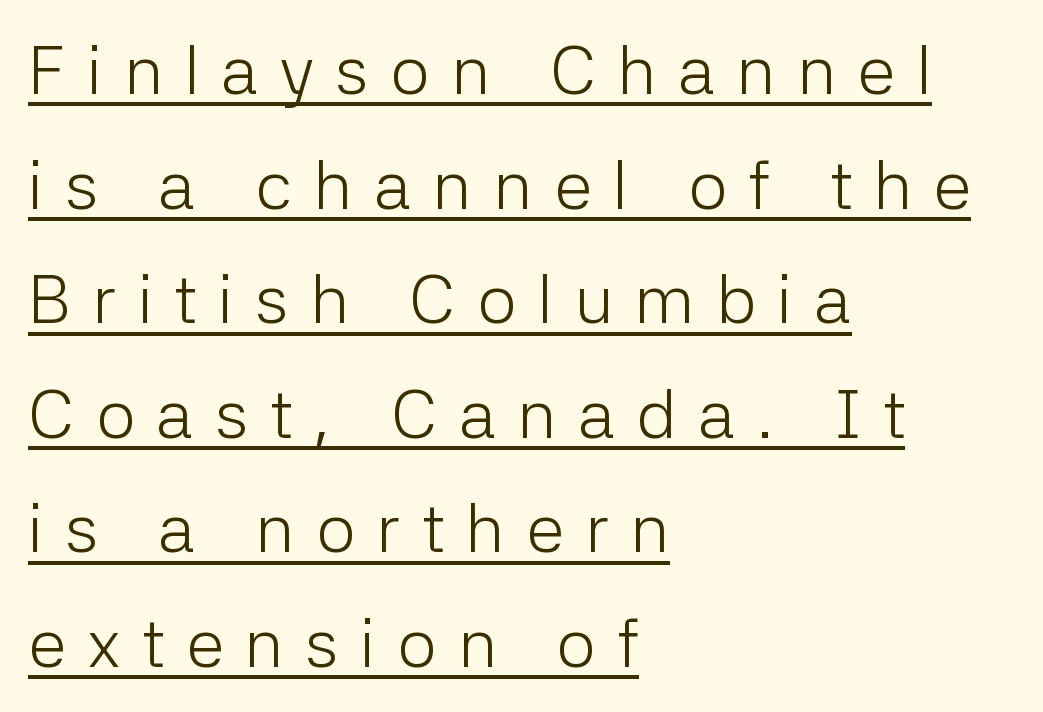
No extra ink here — the face is not bold. Vertical spacing — default. Underlining? Definitely there. Style check: upright. The lines in this sample share a left origin and differ only in where they stop.
